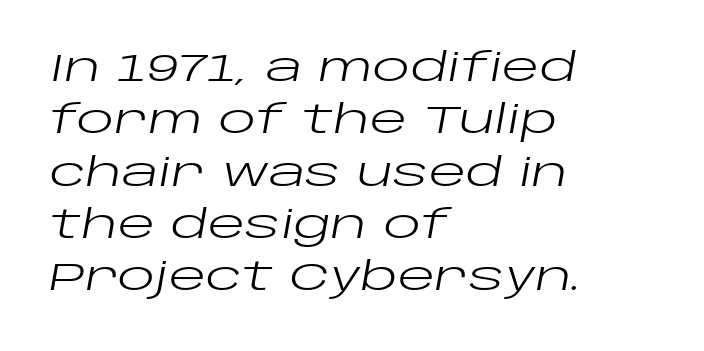
The strip under each line holds only bare page. Short and long lines alike share a common starting point at left. This sample has the flowing, uneven cadence of proportional lettering. Honestly, the row spacing looks completely unremarkable. The font sits on the lighter half of the weight spectrum, regular included.
